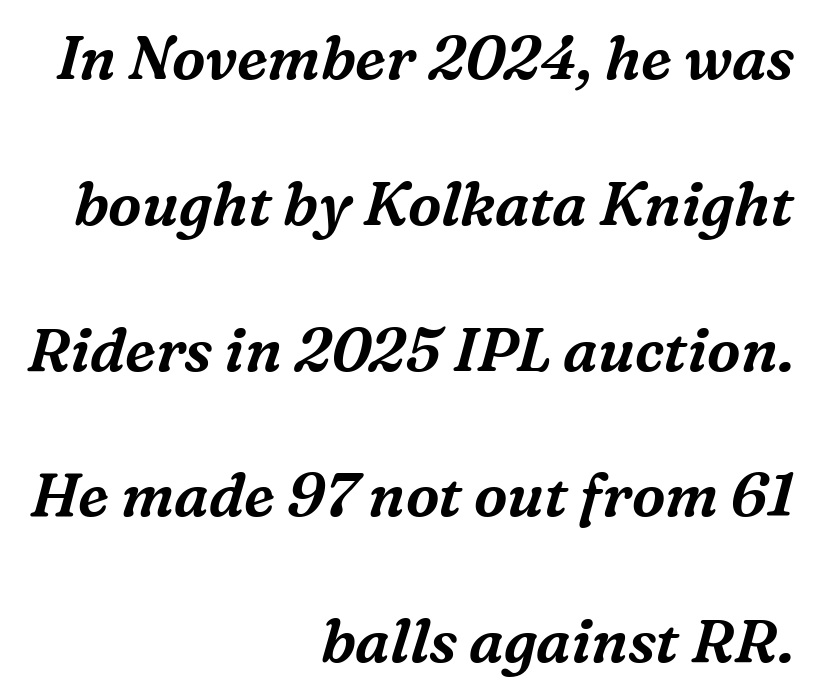
A typesetter would call this proportional, since set widths differ per character. Right-aligned paragraph, ragged on the left. This is oblique type, the kind used for emphasis or titles. If you measured baseline to baseline, you'd find a long distance. Words float on clear page, feet unadorned. Default kerning and tracking; the words read as compact shapes.
